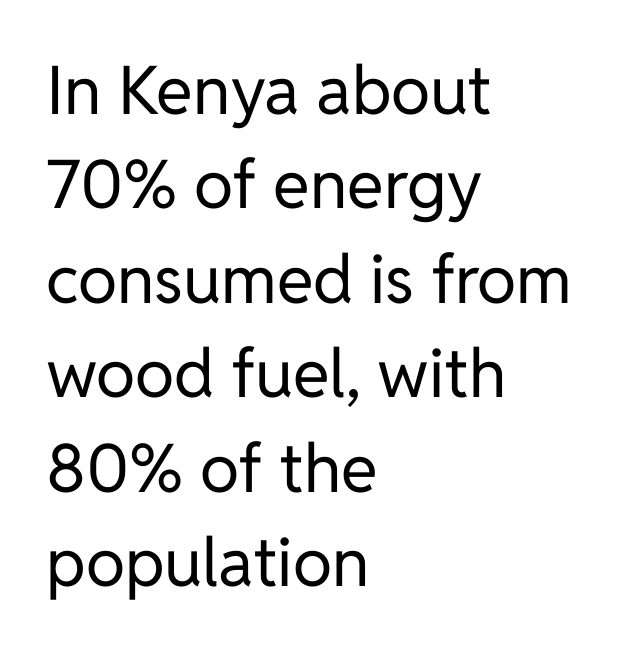
{"serif": "no", "italic": "no", "bold": "no", "weight": "regular", "width": "normal", "stroke_contrast": "low", "x_height": "medium", "monospaced": "no", "underline": "no", "align": "left", "line_spacing": "normal", "line_spacing_ratio": 1.41, "letter_spacing": "normal", "letter_spacing_em": 0.0, "glyph_px": 67}
